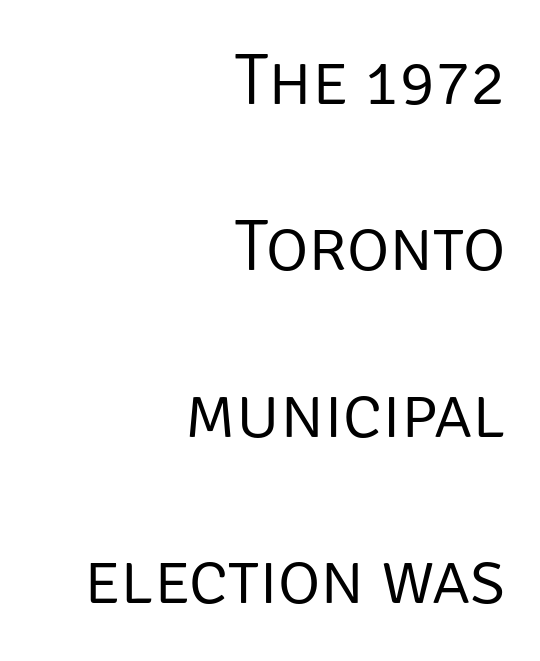
Q: Is the text bold? A: No.
Q: Is the text italic (slanted)? A: No, it is upright.
Q: Is the typeface a serif or a sans-serif typeface? A: Sans-serif.
Q: Is the text underlined? A: No.
Q: How is the paragraph aligned? A: Right-aligned.
Q: Is the spacing between letters normal or unusually wide? A: Normal.
Q: Is the spacing between lines tight, normal or loose? A: Loose.
Q: Width (condensed, normal, or wide)? A: Normal.
Q: Stroke contrast? A: Low.
Q: x-height? A: Large.
Q: Monospaced? A: No.
